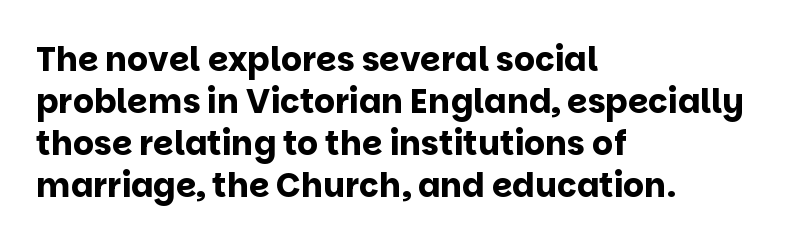
Q: Is the text bold? A: Yes.
Q: Is the text italic (slanted)? A: No, it is upright.
Q: Is the typeface a serif or a sans-serif typeface? A: Sans-serif.
Q: Is the text underlined? A: No.
Q: How is the paragraph aligned? A: Left-aligned.
Q: Is the spacing between letters normal or unusually wide? A: Normal.
Q: Is the spacing between lines tight, normal or loose? A: Normal.
Q: Width (condensed, normal, or wide)? A: Normal.
Q: Stroke contrast? A: Low.
Q: x-height? A: Large.
Q: Monospaced? A: No.
